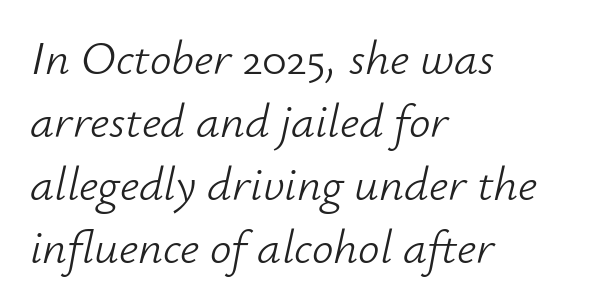
Typeset ragged right — the left edge is the straight one. The leading is moderate, giving the passage an even texture. Slant detected: the letters are inclined. Proportional: the letters do not fall into vertical columns.
